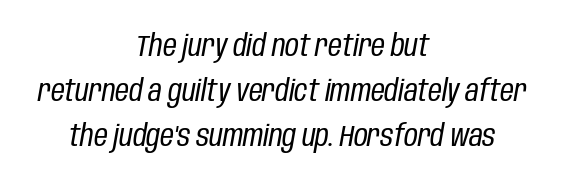
Counters stay open thanks to moderate or lighter strokes. The rows are spaced the way most documents space them. A centered setting, common on invitations and titles, is used for this passage. Does the lettering tilt? It does — this is italic.
